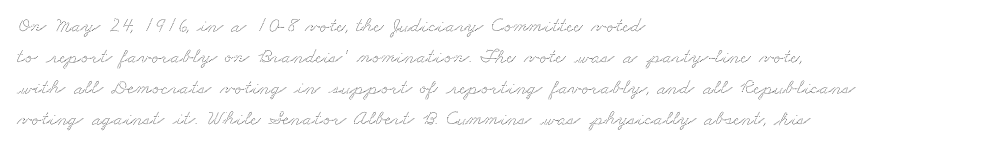
The image shows 21 px text type; set left-aligned, normal line spacing (1.48x), normal letter spacing, not underlined.
